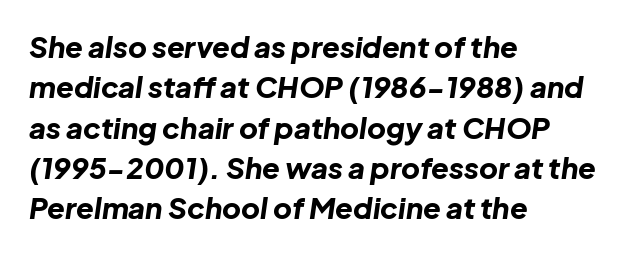
{"italic": "yes", "lean": "right", "slant_degrees": 8, "bold": "yes", "weight": "bold", "width": "normal", "stroke_contrast": "low", "x_height": "medium", "monospaced": "no", "underline": "no", "align": "left", "line_spacing": "normal", "line_spacing_ratio": 1.39, "letter_spacing": "normal", "letter_spacing_em": 0.0, "glyph_px": 29}
